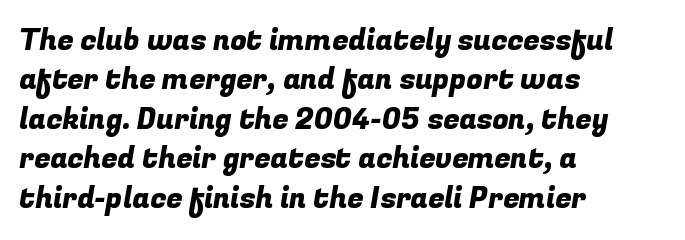
{"serif": "no", "width": "normal", "stroke_contrast": "low", "x_height": "medium", "monospaced": "no", "underline": "no", "align": "left", "line_spacing": "normal", "line_spacing_ratio": 1.36, "letter_spacing": "normal", "letter_spacing_em": 0.0, "glyph_px": 29}
